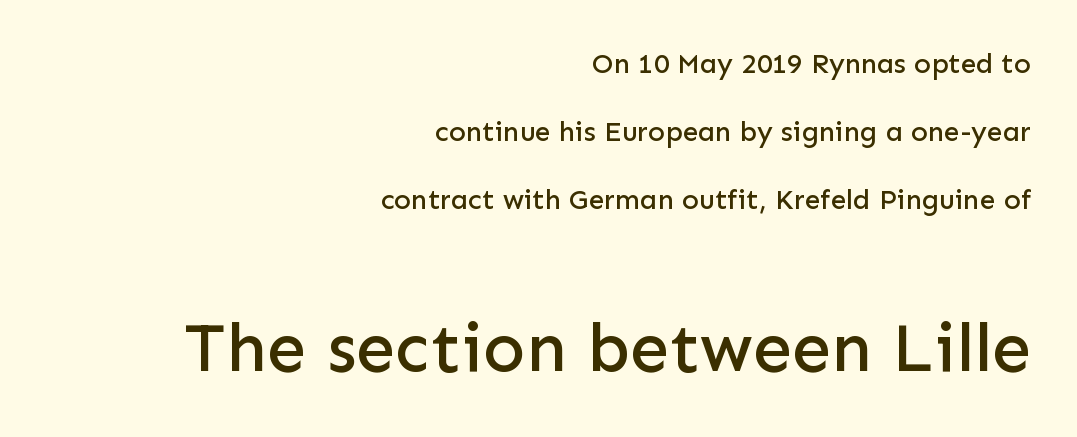
The image shows 70 px sans-serif type, upright; set right-aligned, loose line spacing (2.42x), normal letter spacing, not underlined; the second (bottom) block is 2.5x larger; low stroke contrast and a medium x-height.
